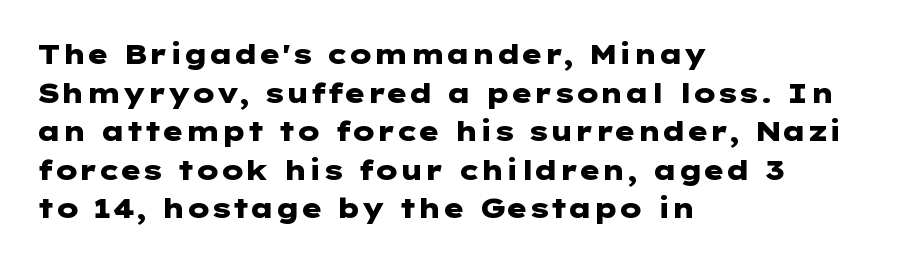
The glyphs are unaccompanied by any horizontal stroke below them. Alignment: flush left. Its strokes are broad and dark, the hallmark of bold type. Designer's note — italics off, roman on.
